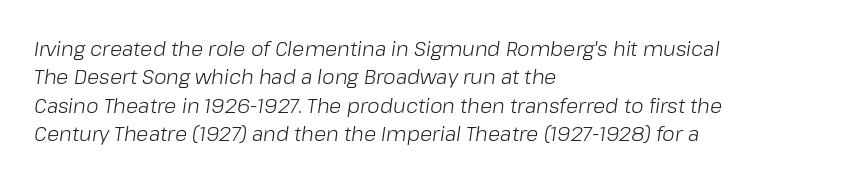
Q: Is the text bold? A: No.
Q: Is the text italic (slanted)? A: Yes, it leans right by about 8 degrees.
Q: Is the text underlined? A: No.
Q: How is the paragraph aligned? A: Left-aligned.
Q: Is the spacing between letters normal or unusually wide? A: Normal.
Q: Is the spacing between lines tight, normal or loose? A: Normal.
